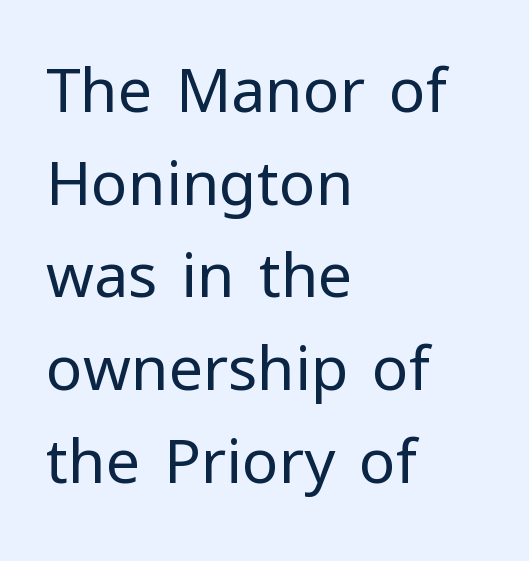
{"serif": "no", "italic": "no", "bold": "no", "weight": "regular", "width": "normal", "stroke_contrast": "low", "x_height": "medium", "monospaced": "no", "underline": "no", "align": "left", "line_spacing": "normal", "line_spacing_ratio": 1.52, "letter_spacing": "normal", "letter_spacing_em": 0.0, "glyph_px": 61}
